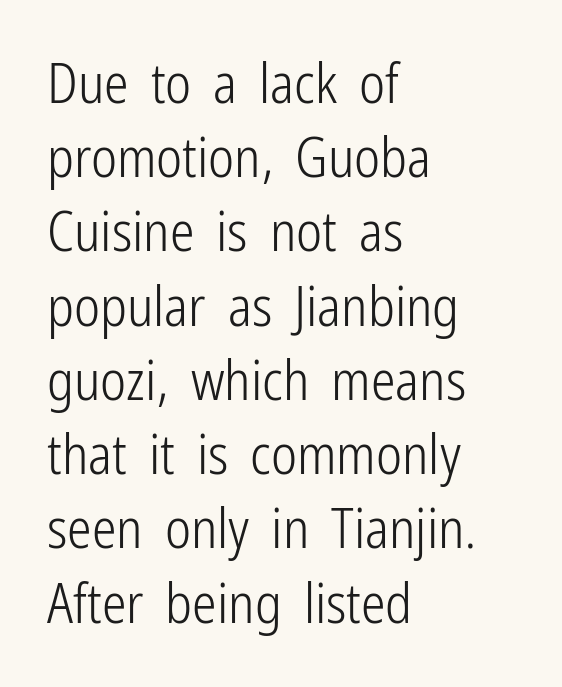
The image shows 55 px light, condensed sans-serif type, upright; set left-aligned, normal line spacing (1.35x), normal letter spacing, not underlined; low stroke contrast and a medium x-height.
